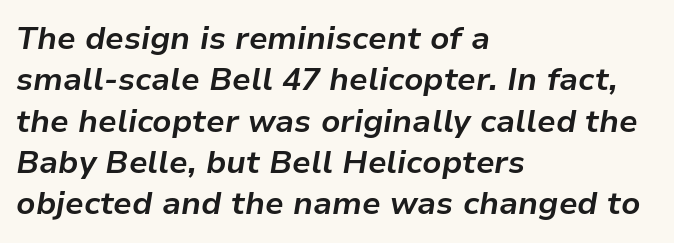
The image shows 32 px bold type, italic (leaning right); set left-aligned, normal line spacing (1.29x), normal letter spacing, not underlined; low stroke contrast and a medium x-height.
